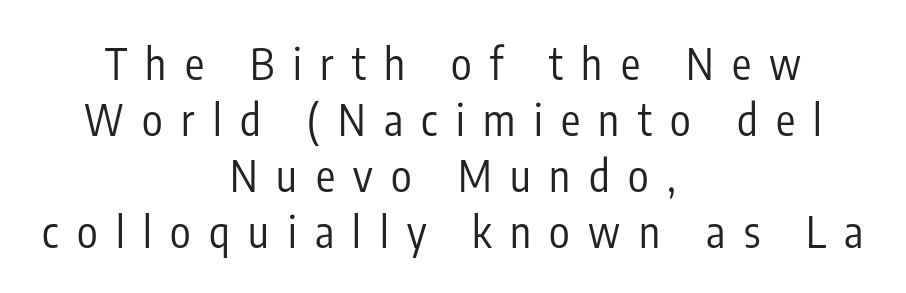
The image shows 43 px regular-weight, condensed sans-serif type, upright; set centered, normal line spacing (1.3x), unusually wide letter spacing (+0.43 em), not underlined; low stroke contrast and a medium x-height.
